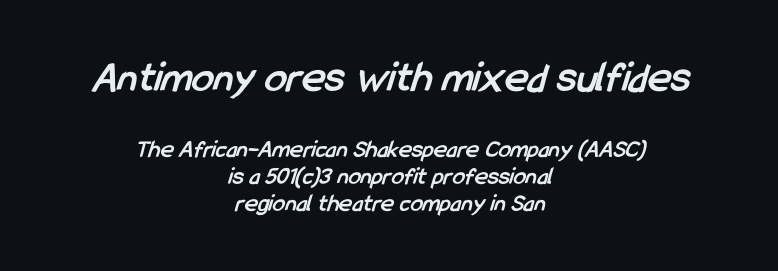
Q: Is the text bold? A: Yes.
Q: Is the typeface a serif or a sans-serif typeface? A: Sans-serif.
Q: Is the text underlined? A: No.
Q: How is the paragraph aligned? A: Centered.
Q: Is the spacing between letters normal or unusually wide? A: Normal.
Q: Is the spacing between lines tight, normal or loose? A: Tight.
Q: Which block of text is set in a larger size, the first (top) or the second (bottom)? A: The first (top) one.
Q: Width (condensed, normal, or wide)? A: Condensed.
Q: Stroke contrast? A: Low.
Q: x-height? A: Medium.
Q: Monospaced? A: No.
